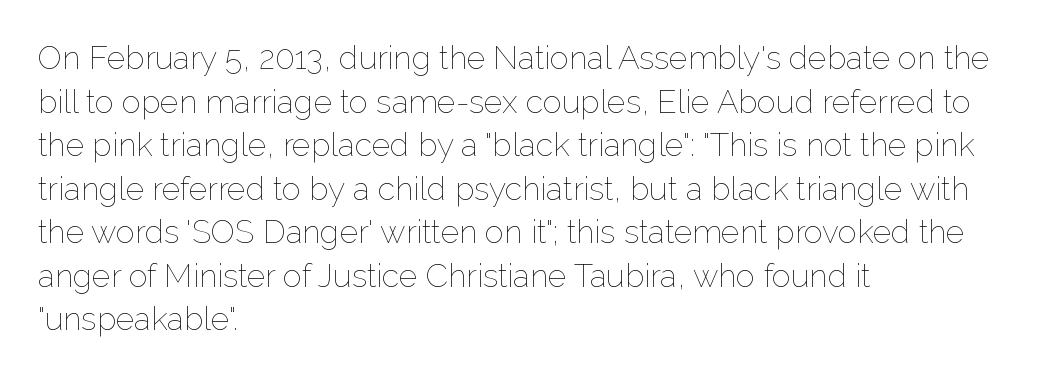
Q: Is the text bold? A: No.
Q: Is the text italic (slanted)? A: No, it is upright.
Q: Is the text underlined? A: No.
Q: How is the paragraph aligned? A: Left-aligned.
Q: Is the spacing between letters normal or unusually wide? A: Normal.
Q: Is the spacing between lines tight, normal or loose? A: Normal.
Q: Width (condensed, normal, or wide)? A: Normal.
Q: Stroke contrast? A: Low.
Q: x-height? A: Medium.
Q: Monospaced? A: No.
